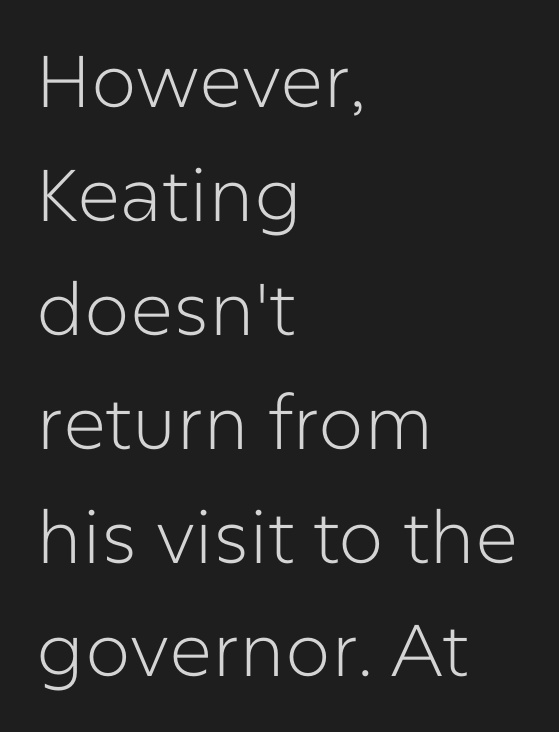
{"serif": "no", "italic": "no", "bold": "no", "weight": "light", "width": "normal", "stroke_contrast": "low", "x_height": "medium", "monospaced": "no", "underline": "no", "align": "left", "line_spacing": "normal", "line_spacing_ratio": 1.56, "letter_spacing": "normal", "letter_spacing_em": 0.0, "glyph_px": 73}
